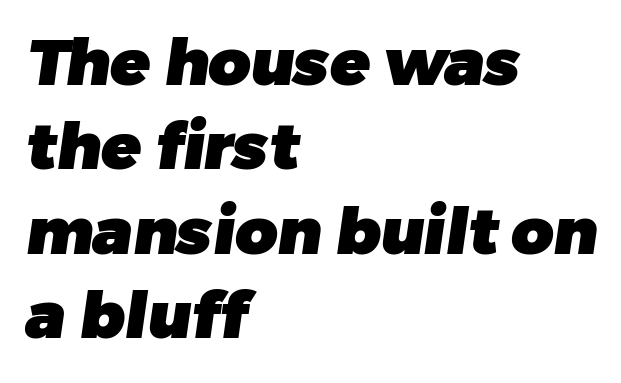
The image shows 65 px heavy sans-serif type; set left-aligned, normal line spacing (1.3x), normal letter spacing, not underlined; low stroke contrast and a medium x-height.
